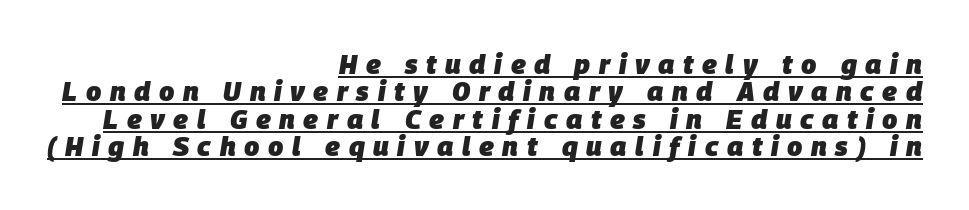
{"italic": "yes", "lean": "right", "slant_degrees": 9, "bold": "yes", "underline": "yes", "align": "right", "line_spacing": "tight", "line_spacing_ratio": 1.01, "letter_spacing": "wide", "letter_spacing_em": 0.32, "glyph_px": 27}
